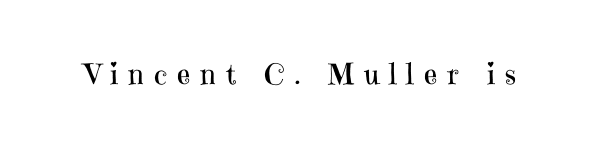
The image shows 29 px regular-weight serif type, upright; set unusually wide letter spacing (+0.34 em), not underlined; high stroke contrast and a medium x-height.
